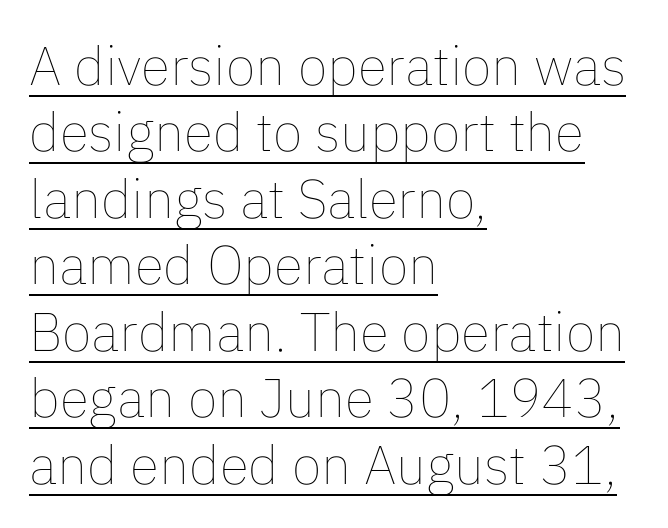
Q: Is the text bold? A: No.
Q: Is the text italic (slanted)? A: No, it is upright.
Q: Is the text underlined? A: Yes.
Q: How is the paragraph aligned? A: Left-aligned.
Q: Is the spacing between letters normal or unusually wide? A: Normal.
Q: Width (condensed, normal, or wide)? A: Normal.
Q: Stroke contrast? A: Low.
Q: x-height? A: Medium.
Q: Monospaced? A: No.
